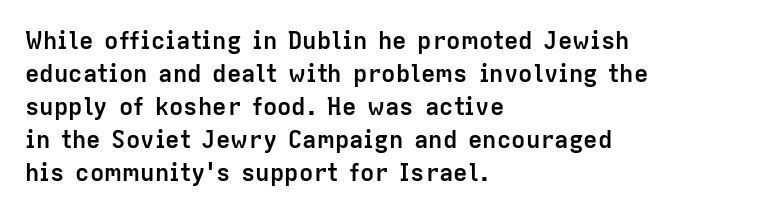
Q: Is the text bold? A: Yes.
Q: Is the text italic (slanted)? A: No, it is upright.
Q: Is the text underlined? A: No.
Q: How is the paragraph aligned? A: Left-aligned.
Q: Is the spacing between letters normal or unusually wide? A: Normal.
Q: Is the spacing between lines tight, normal or loose? A: Normal.
